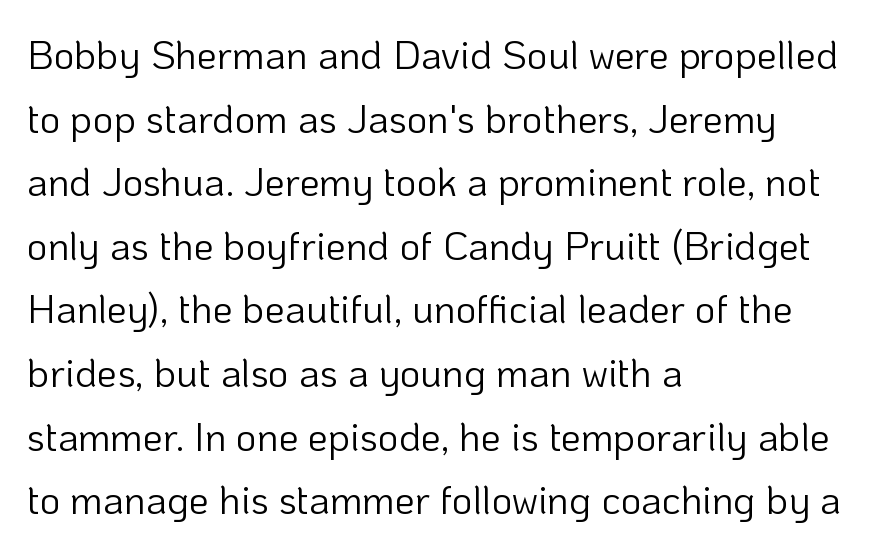
{"serif": "no", "italic": "no", "bold": "no", "weight": "light", "width": "normal", "stroke_contrast": "low", "x_height": "medium", "monospaced": "no", "underline": "no", "align": "left", "line_spacing": "normal", "line_spacing_ratio": 1.59, "letter_spacing": "normal", "letter_spacing_em": 0.0, "glyph_px": 40}
